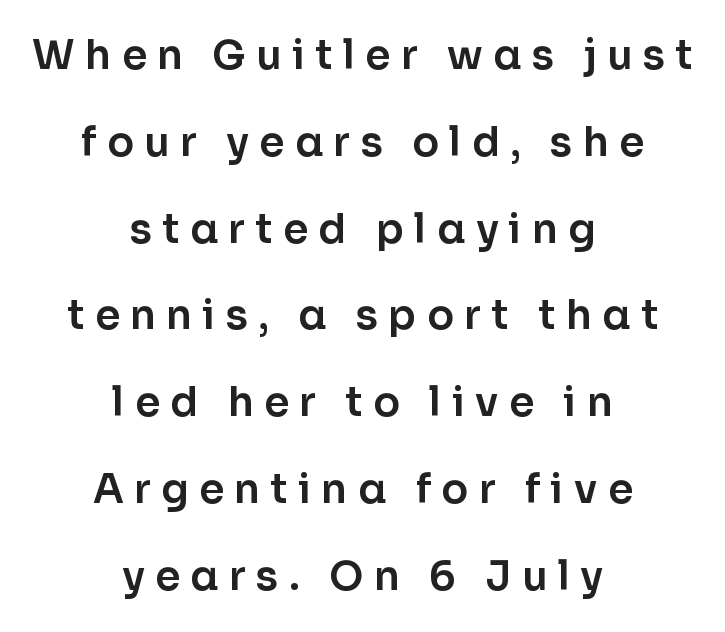
Q: Is the text italic (slanted)? A: No, it is upright.
Q: Is the typeface a serif or a sans-serif typeface? A: Sans-serif.
Q: Is the text underlined? A: No.
Q: How is the paragraph aligned? A: Centered.
Q: Is the spacing between letters normal or unusually wide? A: Unusually wide.
Q: Is the spacing between lines tight, normal or loose? A: Loose.
Q: Width (condensed, normal, or wide)? A: Normal.
Q: Stroke contrast? A: Low.
Q: x-height? A: Medium.
Q: Monospaced? A: No.
